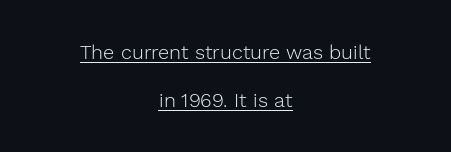
{"italic": "no", "bold": "no", "underline": "yes", "align": "center", "line_spacing": "loose", "line_spacing_ratio": 2.39, "letter_spacing": "normal", "letter_spacing_em": 0.0, "glyph_px": 20}
